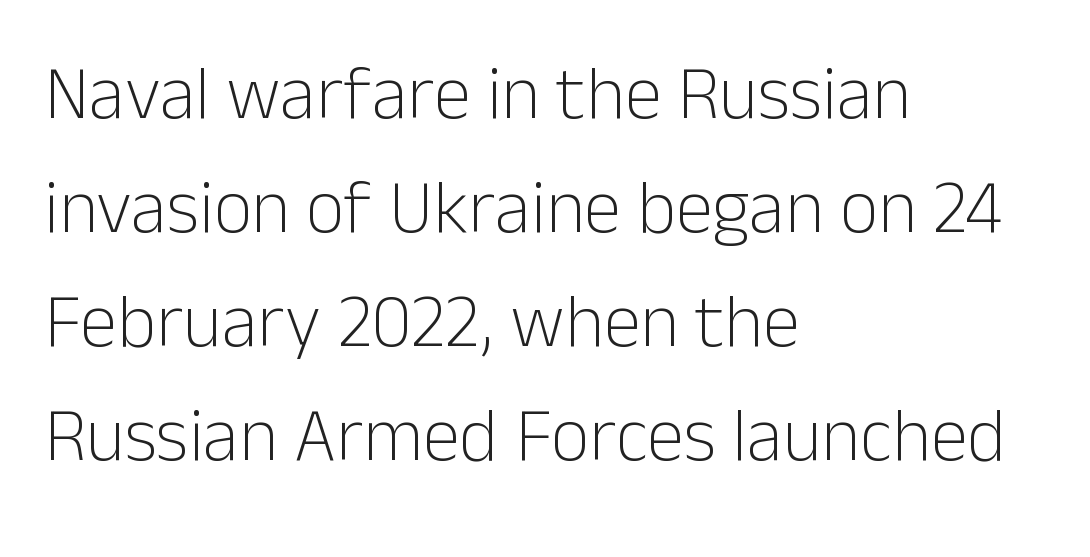
Q: Is the text bold? A: No.
Q: Is the text italic (slanted)? A: No, it is upright.
Q: Is the typeface a serif or a sans-serif typeface? A: Sans-serif.
Q: Is the text underlined? A: No.
Q: How is the paragraph aligned? A: Left-aligned.
Q: Is the spacing between letters normal or unusually wide? A: Normal.
Q: Is the spacing between lines tight, normal or loose? A: Normal.
Q: Width (condensed, normal, or wide)? A: Normal.
Q: Stroke contrast? A: Low.
Q: x-height? A: Medium.
Q: Monospaced? A: No.
